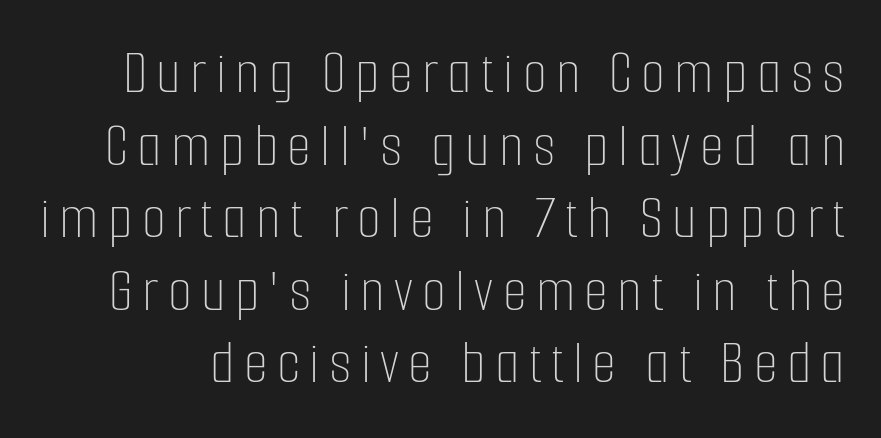
{"italic": "no", "bold": "no", "weight": "thin", "width": "condensed", "stroke_contrast": "low", "x_height": "medium", "monospaced": "no", "underline": "no", "line_spacing_ratio": 1.17, "glyph_px": 62}
